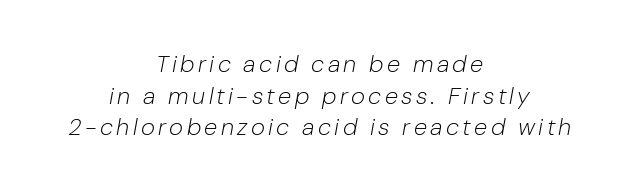
{"italic": "yes", "lean": "right", "slant_degrees": 10, "bold": "no", "underline": "no", "align": "center", "line_spacing": "normal", "line_spacing_ratio": 1.32, "glyph_px": 24}
